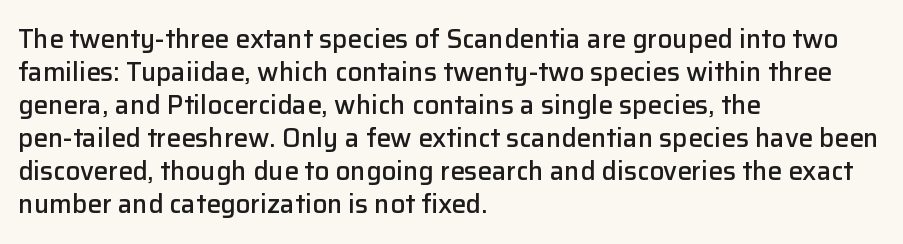
Q: Is the text bold? A: Semi-bold.
Q: Is the text italic (slanted)? A: No, it is upright.
Q: Is the text underlined? A: No.
Q: How is the paragraph aligned? A: Left-aligned.
Q: Is the spacing between letters normal or unusually wide? A: Normal.
Q: Is the spacing between lines tight, normal or loose? A: Normal.
